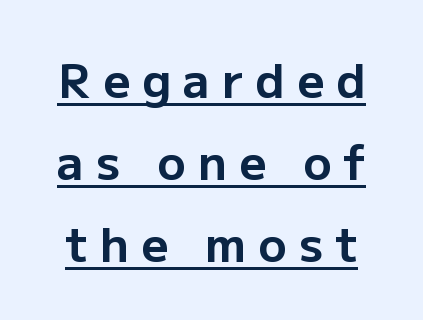
Q: Is the text bold? A: Yes.
Q: Is the text italic (slanted)? A: No, it is upright.
Q: Is the typeface a serif or a sans-serif typeface? A: Sans-serif.
Q: Is the text underlined? A: Yes.
Q: Is the spacing between letters normal or unusually wide? A: Unusually wide.
Q: Width (condensed, normal, or wide)? A: Normal.
Q: Stroke contrast? A: Low.
Q: x-height? A: Medium.
Q: Monospaced? A: No.
